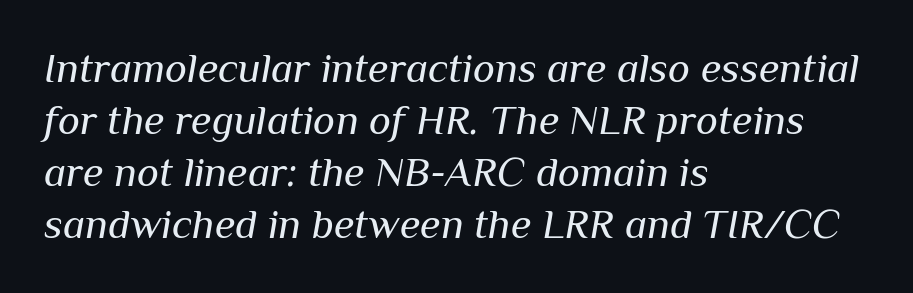
The face used here is rendered with its standard letterfit. Observe the lean: these are italic letterforms. Stems here are at most as thick as an everyday book face. If you drew a ruler down the left edge, every line would touch it. The face used here is proportionally spaced, like ordinary book or web type. The strip under each line holds only bare page.
